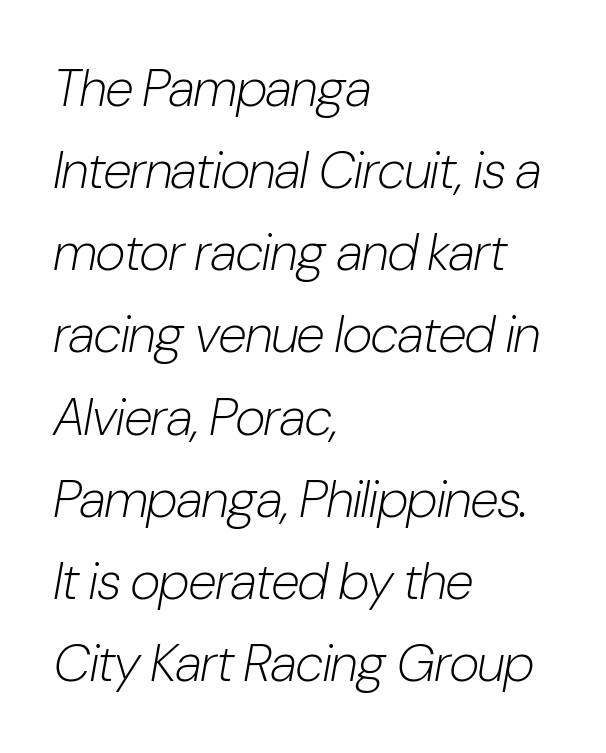
The image shows 52 px light, condensed type, italic (leaning right); set left-aligned, normal line spacing (1.58x), normal letter spacing, not underlined; low stroke contrast and a medium x-height.
